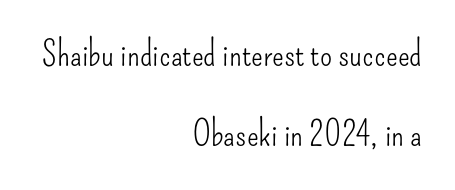
Q: Is the text bold? A: No.
Q: Is the text italic (slanted)? A: No, it is upright.
Q: Is the typeface a serif or a sans-serif typeface? A: Sans-serif.
Q: Is the text underlined? A: No.
Q: How is the paragraph aligned? A: Right-aligned.
Q: Is the spacing between letters normal or unusually wide? A: Normal.
Q: Is the spacing between lines tight, normal or loose? A: Loose.
Q: Width (condensed, normal, or wide)? A: Condensed.
Q: Stroke contrast? A: Low.
Q: x-height? A: Small.
Q: Monospaced? A: No.
